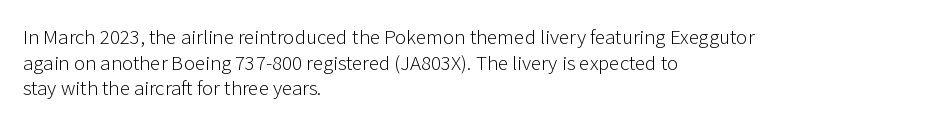
{"italic": "no", "bold": "no", "underline": "no", "align": "left", "line_spacing_ratio": 1.22, "letter_spacing": "normal", "letter_spacing_em": 0.0, "glyph_px": 21}
